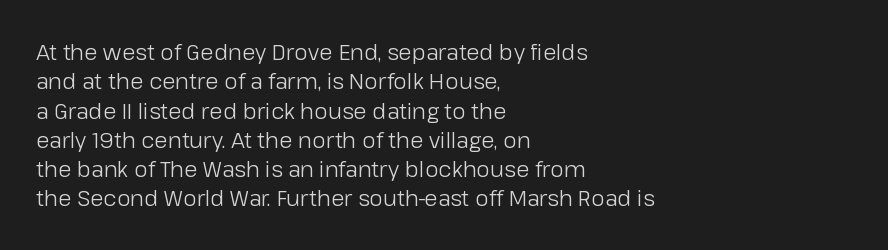
{"italic": "no", "bold": "no", "underline": "no", "align": "left", "line_spacing": "normal", "line_spacing_ratio": 1.33, "letter_spacing": "normal", "letter_spacing_em": 0.0, "glyph_px": 22}
